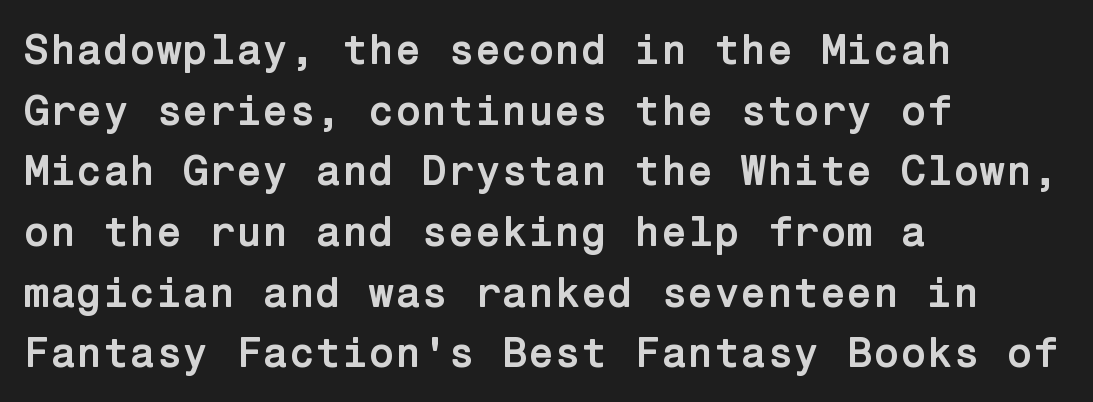
Q: Is the text bold? A: Yes.
Q: Is the text italic (slanted)? A: No, it is upright.
Q: Is the typeface a serif or a sans-serif typeface? A: Sans-serif.
Q: Is the text underlined? A: No.
Q: How is the paragraph aligned? A: Left-aligned.
Q: Is the spacing between letters normal or unusually wide? A: Normal.
Q: Is the spacing between lines tight, normal or loose? A: Normal.
Q: Width (condensed, normal, or wide)? A: Normal.
Q: Stroke contrast? A: Low.
Q: x-height? A: Medium.
